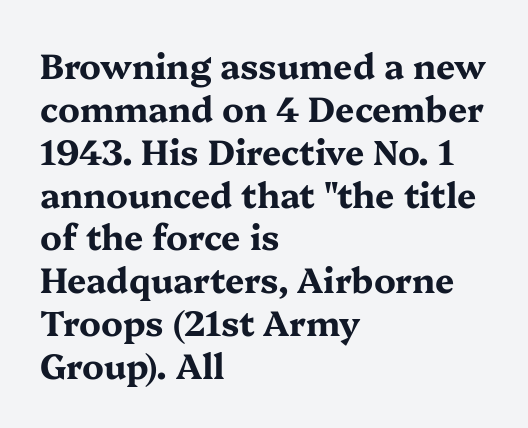
Q: Is the text bold? A: Yes.
Q: Is the text italic (slanted)? A: No, it is upright.
Q: Is the typeface a serif or a sans-serif typeface? A: Serif.
Q: Is the text underlined? A: No.
Q: How is the paragraph aligned? A: Left-aligned.
Q: Is the spacing between letters normal or unusually wide? A: Normal.
Q: Is the spacing between lines tight, normal or loose? A: Normal.
Q: Width (condensed, normal, or wide)? A: Wide.
Q: Stroke contrast? A: Medium.
Q: x-height? A: Medium.
Q: Monospaced? A: No.
